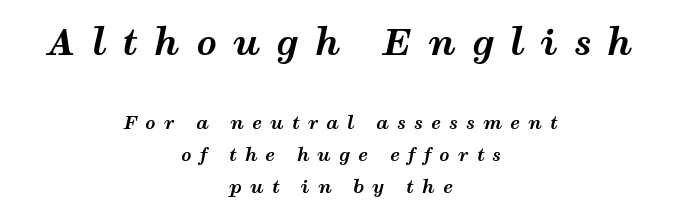
{"italic": "yes", "lean": "right", "slant_degrees": 12, "bold": "yes", "weight": "bold", "width": "wide", "stroke_contrast": "medium", "x_height": "medium", "monospaced": "no", "underline": "no", "align": "center", "line_spacing_ratio": 1.76, "letter_spacing": "wide", "letter_spacing_em": 0.45, "larger_block": "first", "size_ratio": 2.0, "glyph_px": 36}
